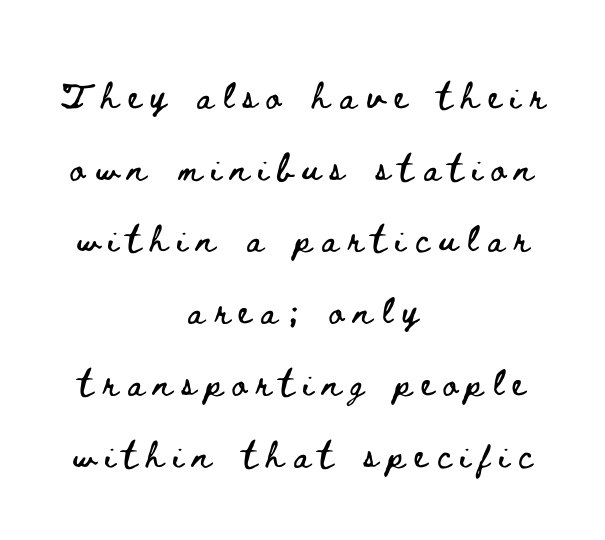
Where is the straight margin? There isn't one; the lines are centered. Compared with typical paragraphs, the rows here are farther apart. The face used here is proportionally spaced, like ordinary book or web type. Rule under the text: the space is simply empty. The tracking jumps out immediately: characters are airy and widely separated.
